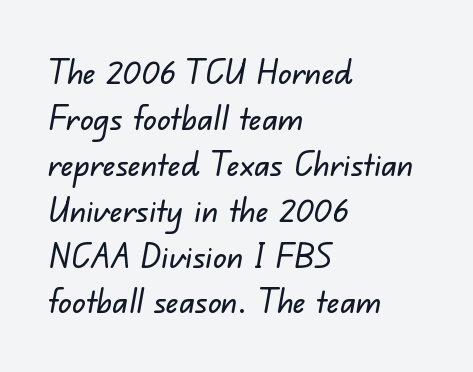
Q: Is the typeface a serif or a sans-serif typeface? A: Sans-serif.
Q: Is the text underlined? A: No.
Q: How is the paragraph aligned? A: Left-aligned.
Q: Is the spacing between letters normal or unusually wide? A: Normal.
Q: Is the spacing between lines tight, normal or loose? A: Normal.
Q: Width (condensed, normal, or wide)? A: Normal.
Q: Stroke contrast? A: Low.
Q: x-height? A: Small.
Q: Monospaced? A: No.
